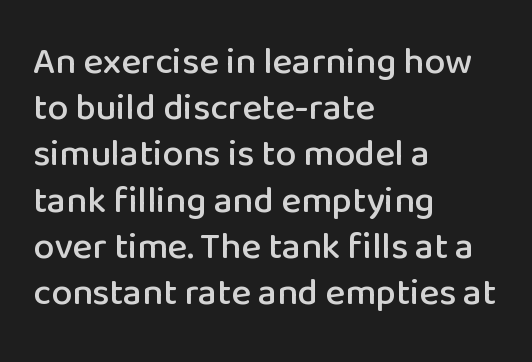
Q: Is the text italic (slanted)? A: No, it is upright.
Q: Is the typeface a serif or a sans-serif typeface? A: Sans-serif.
Q: Is the text underlined? A: No.
Q: How is the paragraph aligned? A: Left-aligned.
Q: Is the spacing between letters normal or unusually wide? A: Normal.
Q: Is the spacing between lines tight, normal or loose? A: Normal.
Q: Width (condensed, normal, or wide)? A: Normal.
Q: Stroke contrast? A: Low.
Q: x-height? A: Medium.
Q: Monospaced? A: No.
